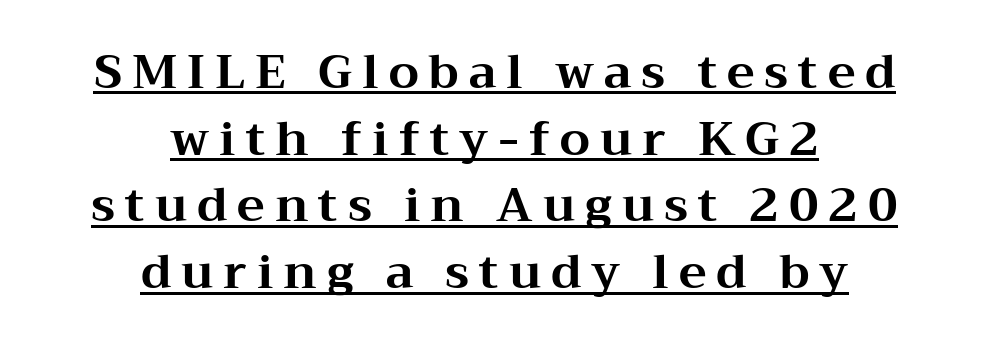
Every letter is thick-stroked: bold, no question. Italic? Not at all — the glyphs are vertical. These lines are rendered in a variable-pitch font. Does a line run under the words? Yes, clearly. The leading is moderate, giving the passage an even texture. Teacher's note: observe the equal gaps on both sides — that is centered alignment.
